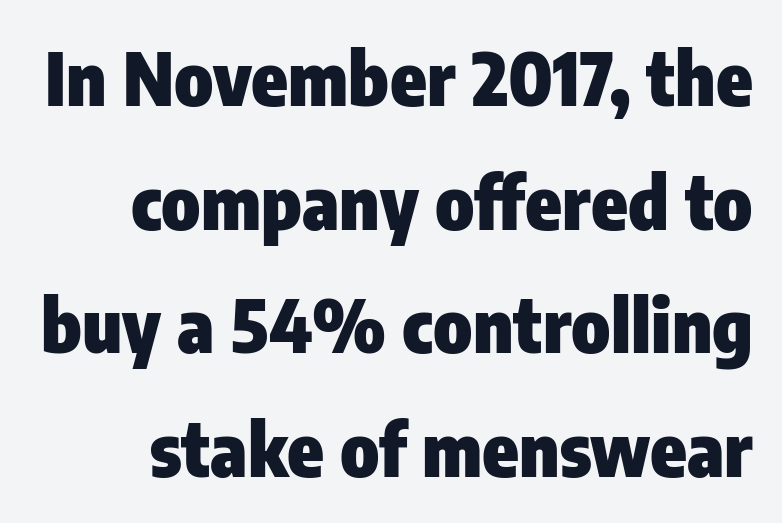
{"serif": "no", "italic": "no", "bold": "yes", "weight": "heavy", "width": "condensed", "stroke_contrast": "low", "x_height": "medium", "monospaced": "no", "underline": "no", "line_spacing": "normal", "line_spacing_ratio": 1.67, "letter_spacing": "normal", "letter_spacing_em": 0.0, "glyph_px": 74}
